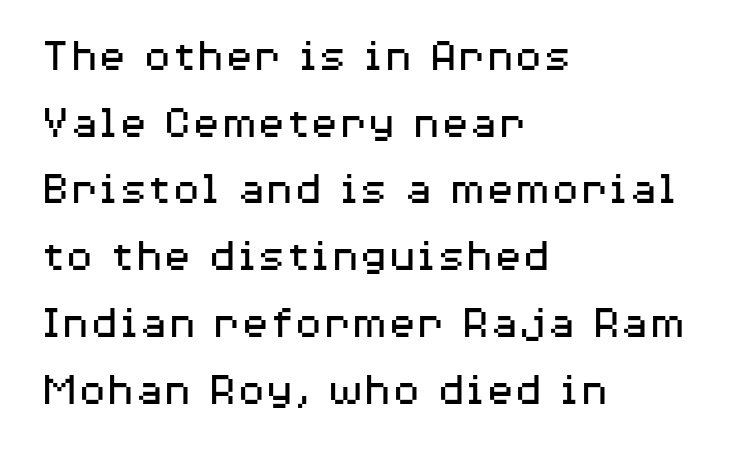
Q: Is the text bold? A: No.
Q: Is the text italic (slanted)? A: No, it is upright.
Q: Is the typeface a serif or a sans-serif typeface? A: Sans-serif.
Q: Is the text underlined? A: No.
Q: How is the paragraph aligned? A: Left-aligned.
Q: Is the spacing between letters normal or unusually wide? A: Normal.
Q: Is the spacing between lines tight, normal or loose? A: Normal.
Q: Width (condensed, normal, or wide)? A: Wide.
Q: Stroke contrast? A: Medium.
Q: x-height? A: Medium.
Q: Monospaced? A: No.
